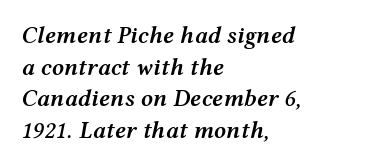
The font is running at a semibold setting, under full bold. The area under the type is left untouched. The tracking reads as untouched default to a designer's eye. If you drew a line through each stem, it would be angled. Vertical spacing — default. The lines in this sample share a left origin and differ only in where they stop.
